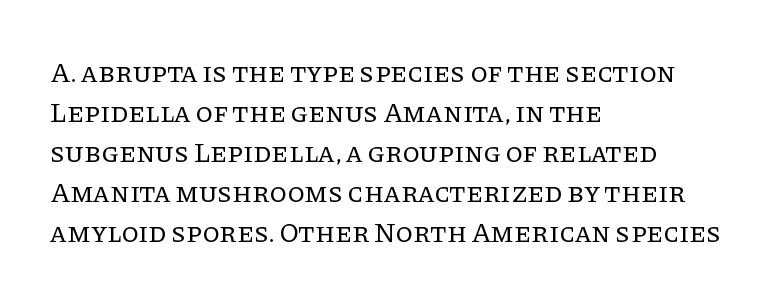
Q: Is the text bold? A: No.
Q: Is the text italic (slanted)? A: No, it is upright.
Q: Is the typeface a serif or a sans-serif typeface? A: Serif.
Q: Is the text underlined? A: No.
Q: How is the paragraph aligned? A: Left-aligned.
Q: Is the spacing between letters normal or unusually wide? A: Normal.
Q: Is the spacing between lines tight, normal or loose? A: Normal.
Q: Width (condensed, normal, or wide)? A: Normal.
Q: Stroke contrast? A: Low.
Q: x-height? A: Large.
Q: Monospaced? A: No.
